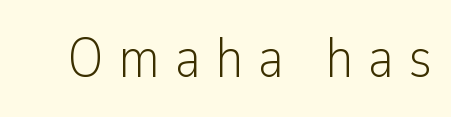
Glance below the letters and you will spot only blank space. The typeface has the unassuming heft of standard copy or less. This sample has the flowing, uneven cadence of proportional lettering. If you drew a line through each stem, it would be perfectly vertical.
